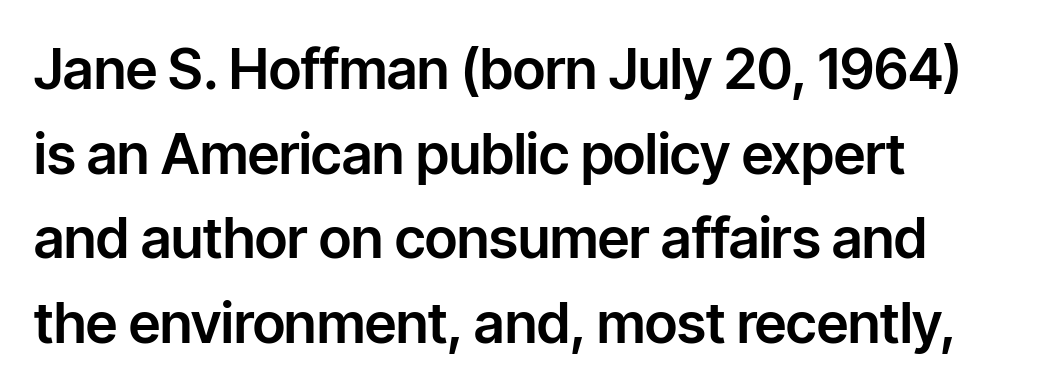
The lines sit at an ordinary, default distance from one another. The lettering holds an erect, upright posture throughout. Underlining? Definitely not there. Line beginnings align vertically; line endings do not. This rendering leaves character spacing at its baseline value. Serif or sans? Sans — the stroke terminals are bare.
